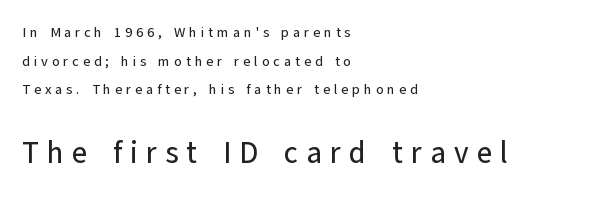
The image shows 30 px sans-serif type, upright; set left-aligned, loose line spacing (2.05x), unusually wide letter spacing (+0.27 em), not underlined; the second (bottom) block is 2.14x larger; low stroke contrast and a medium x-height.
